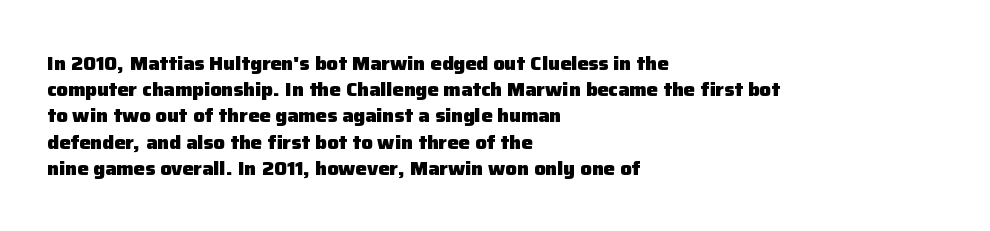
The image shows 20 px bold type, upright; set left-aligned, normal line spacing (1.31x), normal letter spacing, not underlined.
